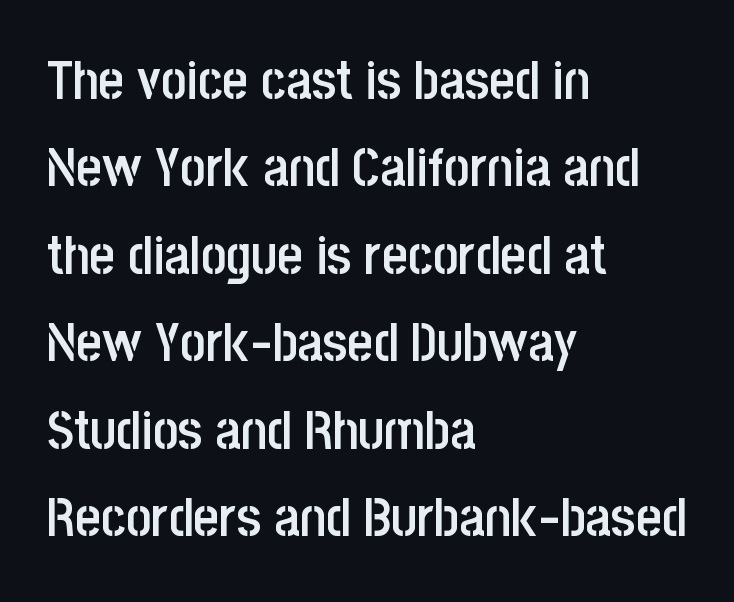
{"serif": "no", "italic": "no", "bold": "semi", "weight": "semibold", "width": "condensed", "stroke_contrast": "low", "x_height": "large", "monospaced": "no", "underline": "no", "align": "left", "line_spacing": "normal", "line_spacing_ratio": 1.59, "letter_spacing": "normal", "letter_spacing_em": 0.0, "glyph_px": 55}
